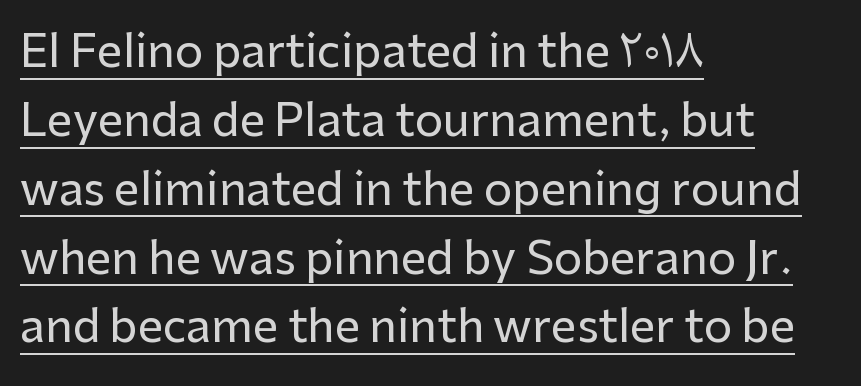
Q: Is the text italic (slanted)? A: No, it is upright.
Q: Is the typeface a serif or a sans-serif typeface? A: Sans-serif.
Q: Is the text underlined? A: Yes.
Q: How is the paragraph aligned? A: Left-aligned.
Q: Is the spacing between letters normal or unusually wide? A: Normal.
Q: Is the spacing between lines tight, normal or loose? A: Normal.
Q: Width (condensed, normal, or wide)? A: Normal.
Q: Stroke contrast? A: Low.
Q: x-height? A: Medium.
Q: Monospaced? A: No.
